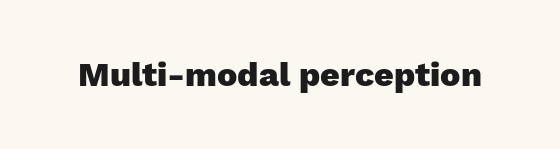
{"serif": "no", "italic": "no", "bold": "yes", "weight": "heavy", "width": "normal", "stroke_contrast": "low", "x_height": "medium", "monospaced": "no", "underline": "no", "letter_spacing": "normal", "letter_spacing_em": 0.0, "glyph_px": 34}
